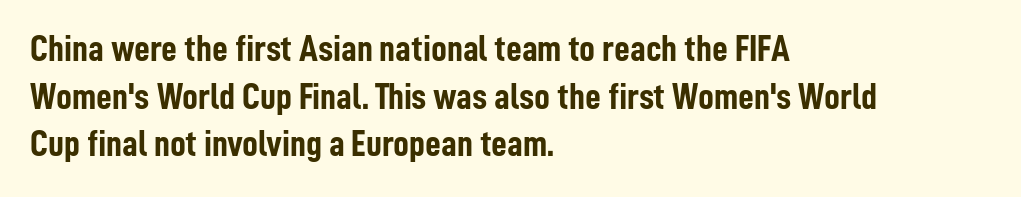
{"serif": "no", "italic": "no", "bold": "yes", "weight": "semibold", "width": "condensed", "stroke_contrast": "low", "x_height": "medium", "monospaced": "no", "underline": "no", "align": "left", "line_spacing_ratio": 1.22, "letter_spacing": "normal", "letter_spacing_em": 0.0, "glyph_px": 39}
